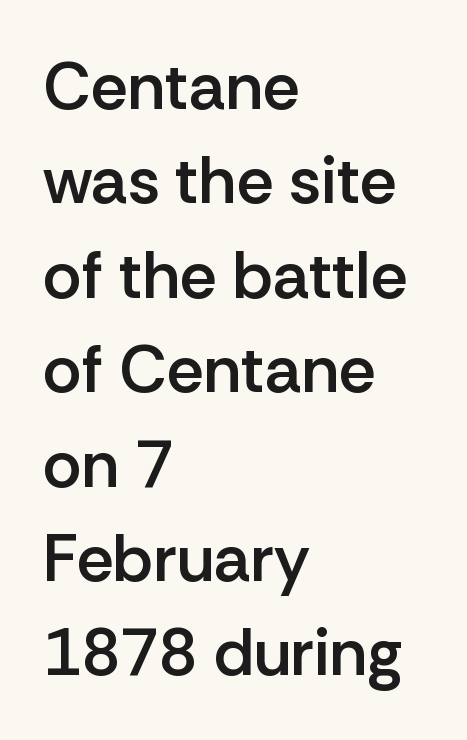
{"serif": "no", "italic": "no", "bold": "semi", "weight": "semibold", "width": "normal", "stroke_contrast": "low", "x_height": "medium", "monospaced": "no", "underline": "no", "align": "left", "line_spacing": "normal", "line_spacing_ratio": 1.43, "letter_spacing": "normal", "letter_spacing_em": 0.0, "glyph_px": 66}
